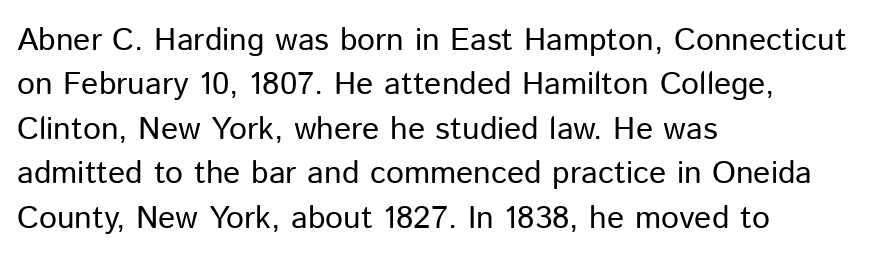
The image shows 32 px regular-weight sans-serif type, upright; set left-aligned, normal line spacing (1.39x), normal letter spacing, not underlined; low stroke contrast and a medium x-height.
